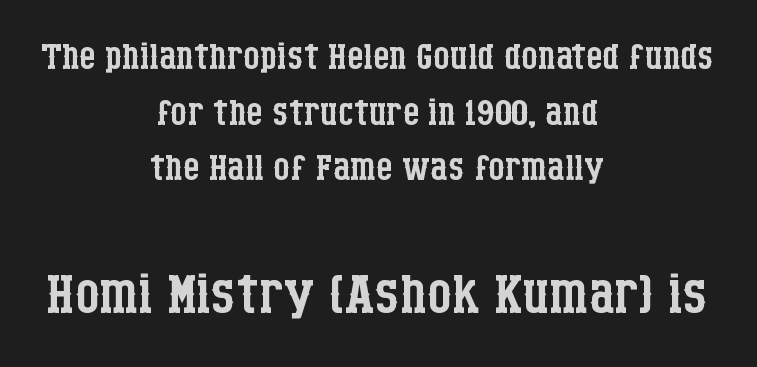
{"serif": "yes", "italic": "no", "bold": "no", "weight": "regular", "width": "condensed", "stroke_contrast": "low", "x_height": "large", "monospaced": "no", "underline": "no", "align": "center", "line_spacing": "tight", "line_spacing_ratio": 1.07, "letter_spacing": "normal", "letter_spacing_em": 0.0, "larger_block": "second", "size_ratio": 1.5, "glyph_px": 78}
